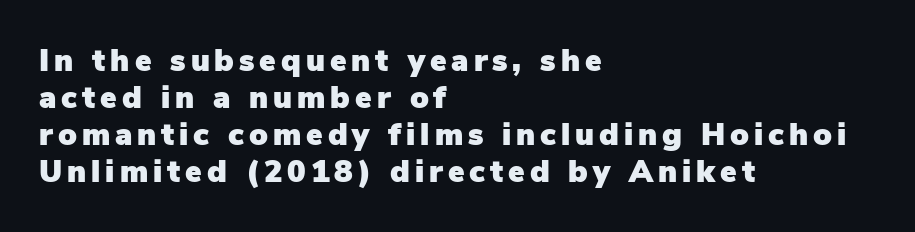
The face used here is proportionally spaced, like ordinary book or web type. Just letters on the line, the space beneath them empty. The lines in this sample share a left origin and differ only in where they stop. Check where the strokes stop: nothing finishes them off — pure sans. The letters stand straight up with perfectly vertical stems.
